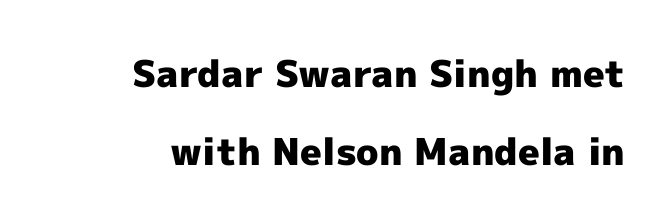
Q: Is the text bold? A: Yes.
Q: Is the text italic (slanted)? A: No, it is upright.
Q: Is the typeface a serif or a sans-serif typeface? A: Sans-serif.
Q: Is the text underlined? A: No.
Q: Is the spacing between letters normal or unusually wide? A: Normal.
Q: Is the spacing between lines tight, normal or loose? A: Loose.
Q: Width (condensed, normal, or wide)? A: Normal.
Q: x-height? A: Medium.
Q: Monospaced? A: No.
